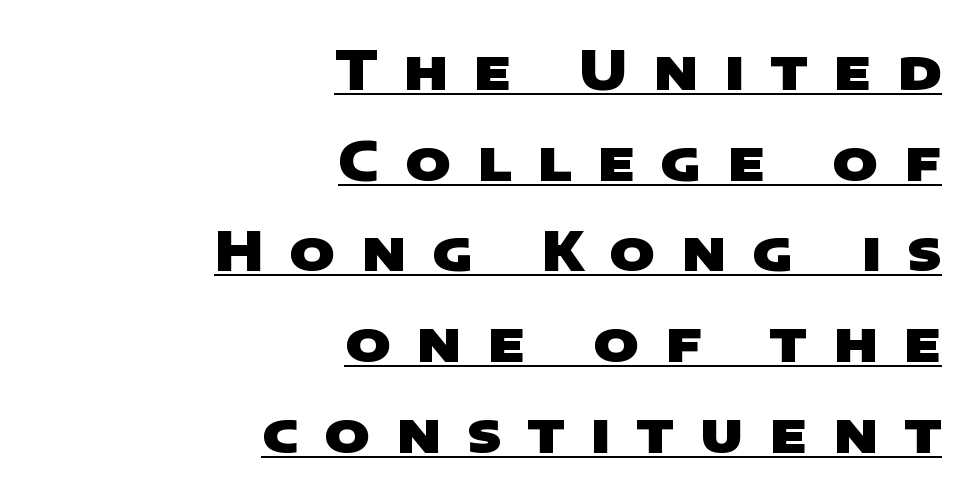
Note the varied advance widths — an 'i' is clearly narrower than an 'm'. There is plenty of visible air inserted between adjacent glyphs. Casual observation: everything's shoved over to the right. You can tell from the bare stems that sans-serif type was used. Somebody hit Ctrl+U on this one — the words are underlined.
